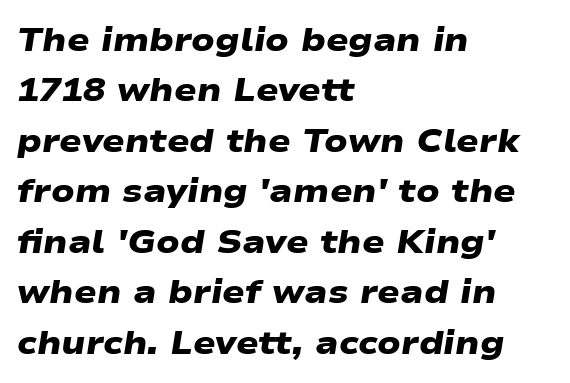
The image shows 33 px heavy, wide sans-serif type; set left-aligned, normal line spacing (1.53x), normal letter spacing, not underlined; low stroke contrast and a medium x-height.
